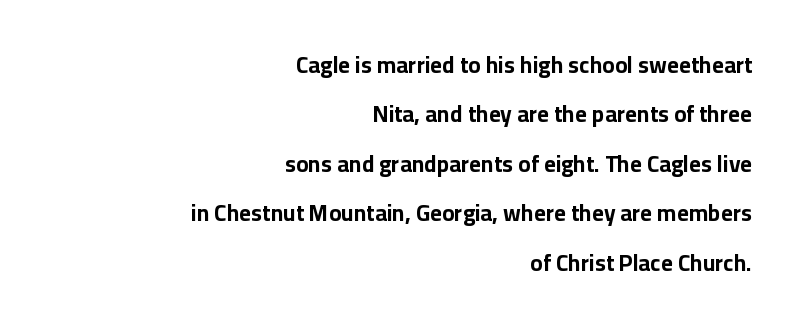
{"italic": "no", "bold": "yes", "underline": "no", "align": "right", "line_spacing": "loose", "line_spacing_ratio": 2.15, "letter_spacing": "normal", "letter_spacing_em": 0.0, "glyph_px": 23}
